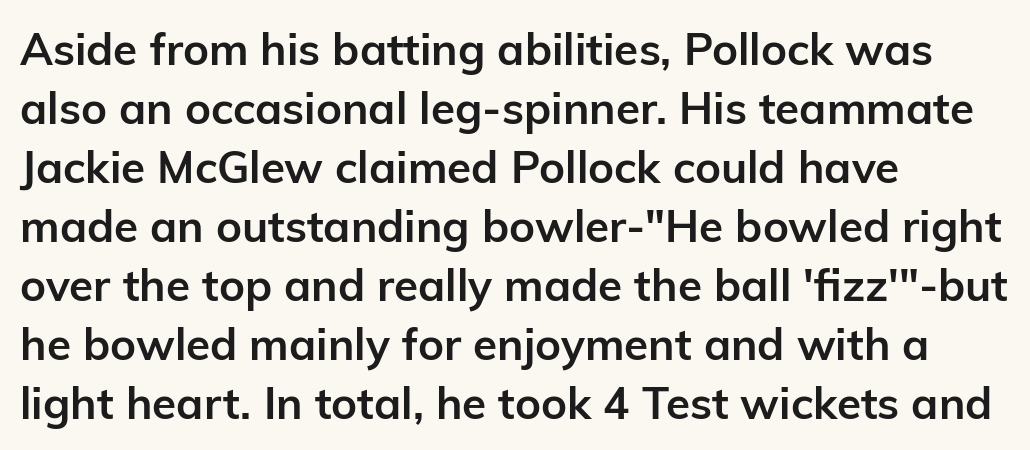
Vertically, the passage feels balanced, rows spaced as you'd expect. A classic flush-left, rag-right setting is used for this passage. Letter spacing: default. Quick note: not italic, upright. This sample has the flowing, uneven cadence of proportional lettering.
